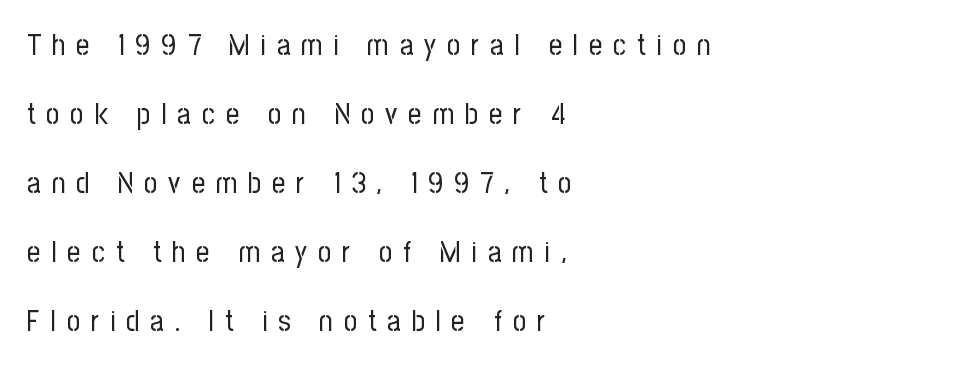
The designer went with a sans here, leaving each stem footless. Vertical stems look standard width or narrower in stroke. Each letter keeps its own natural width here, so spacing adapts to shape. Letters rest on an invisible, unmarked baseline. The font's upright variant was chosen for this text.
